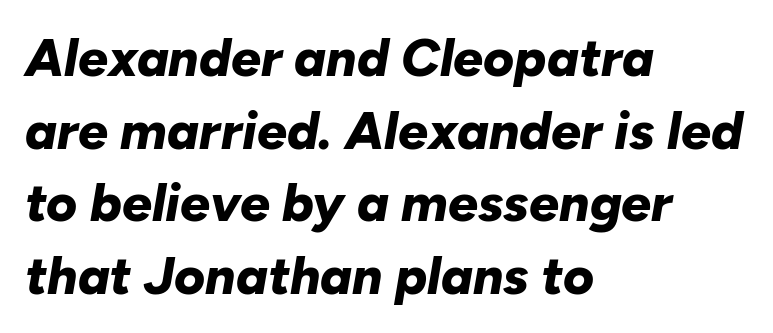
The image shows 53 px bold type, italic (leaning right); set left-aligned, normal line spacing (1.37x), normal letter spacing, not underlined; low stroke contrast and a medium x-height.
